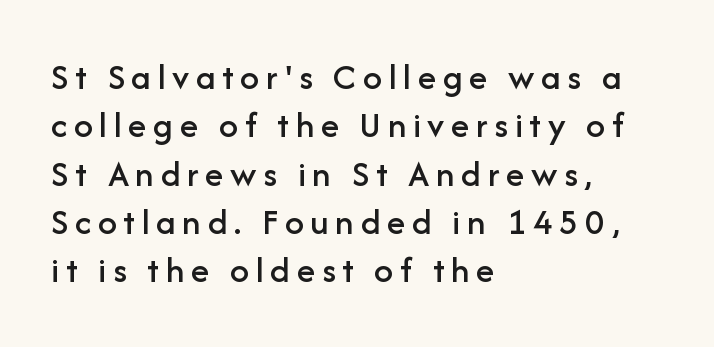
Q: Is the text italic (slanted)? A: No, it is upright.
Q: Is the typeface a serif or a sans-serif typeface? A: Sans-serif.
Q: Is the text underlined? A: No.
Q: How is the paragraph aligned? A: Left-aligned.
Q: Is the spacing between lines tight, normal or loose? A: Normal.
Q: Width (condensed, normal, or wide)? A: Normal.
Q: Stroke contrast? A: Low.
Q: x-height? A: Medium.
Q: Monospaced? A: No.
